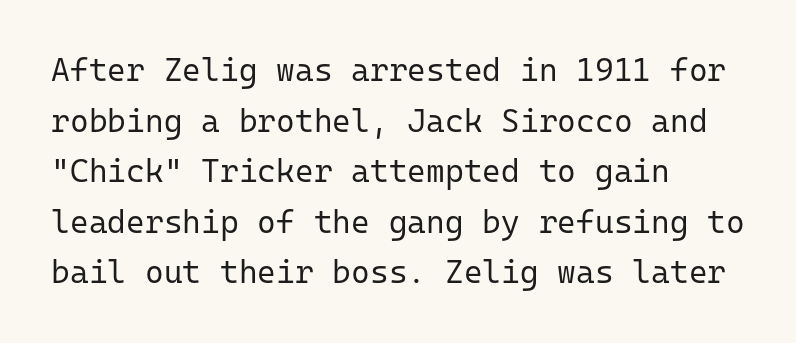
This is the regular roman posture of the typeface. Nothing heavy about these letters — not bold at all. A typesetter would call this monospace, since all characters share one set width. Whoever set this chose a conventional vertical rhythm.
